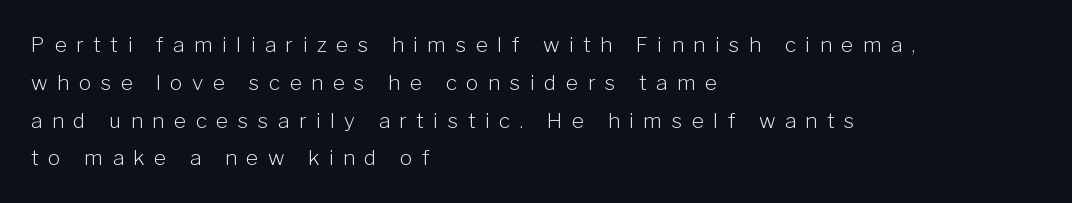
Lines of text with bare space underneath. A typesetter would call this heavily tracked-out type. Unbolded letterforms with no extra heft. The rendering anchors every line to the left-hand side. This sample uses an upright cut, with every glyph sitting square on the baseline.
